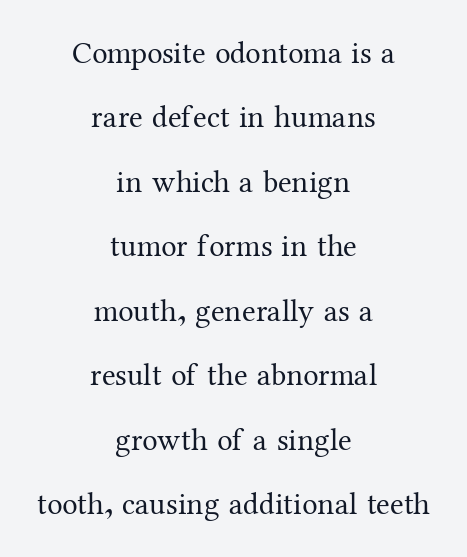
{"serif": "yes", "italic": "no", "bold": "no", "weight": "regular", "width": "normal", "stroke_contrast": "medium", "x_height": "medium", "monospaced": "no", "underline": "no", "align": "center", "line_spacing": "loose", "line_spacing_ratio": 2.08, "letter_spacing": "normal", "letter_spacing_em": 0.0, "glyph_px": 31}
